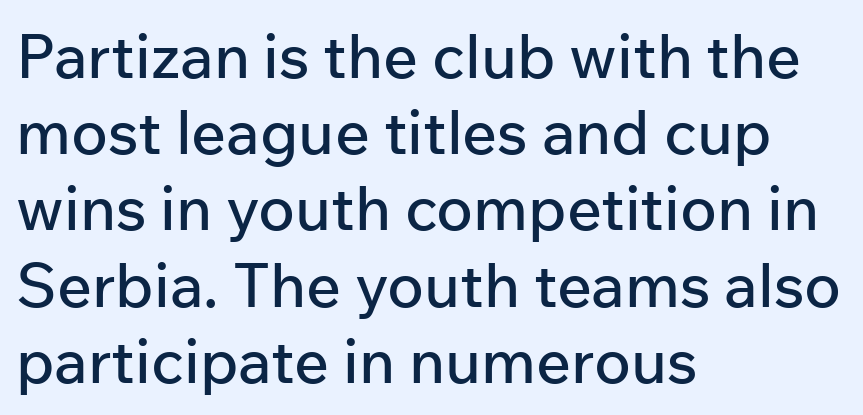
The image shows 61 px sans-serif type, upright; set left-aligned, normal line spacing (1.25x), normal letter spacing, not underlined; low stroke contrast and a medium x-height.
